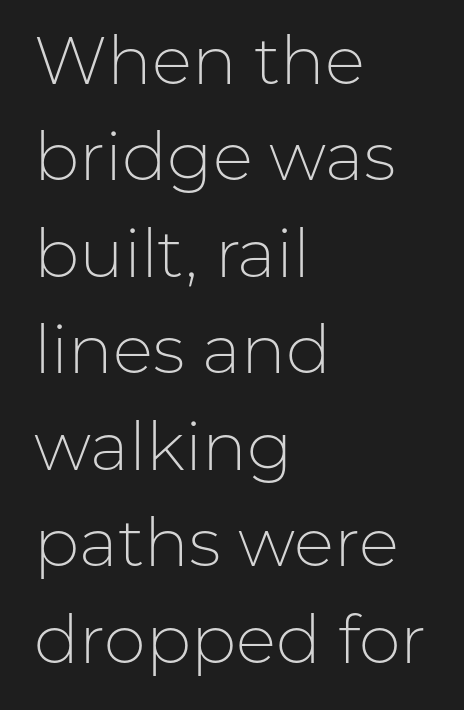
Letters rest on an invisible, unmarked baseline. Posture: vertical. Summary of weight: not heavy and not bold. Here the designer chose a conventional face with non-uniform glyph widths.
